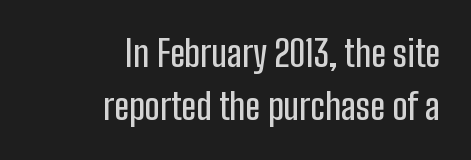
Clear beneath every line of the passage. Characters follow at the spacing the type designer built in. Short and long lines alike share a common ending point at right. A typesetter would mark this as roman, not italic. Looks like regular typesetting: each glyph gets only the width it needs.
